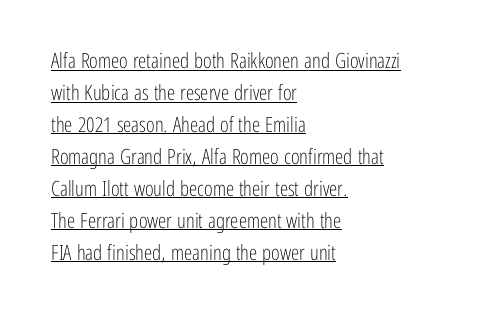
Q: Is the text bold? A: No.
Q: Is the text italic (slanted)? A: No, it is upright.
Q: Is the text underlined? A: Yes.
Q: How is the paragraph aligned? A: Left-aligned.
Q: Is the spacing between letters normal or unusually wide? A: Normal.
Q: Is the spacing between lines tight, normal or loose? A: Normal.
